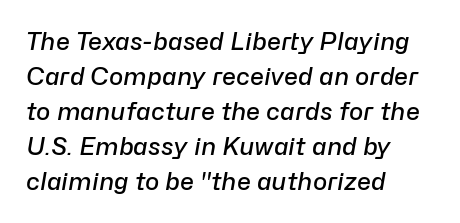
The image shows 24 px text type, italic (leaning right); set left-aligned, normal line spacing (1.46x), normal letter spacing, not underlined.
